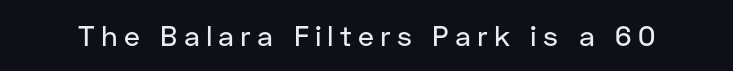
The image shows 28 px sans-serif type, upright; set unusually wide letter spacing (+0.22 em), not underlined; low stroke contrast and a medium x-height.
